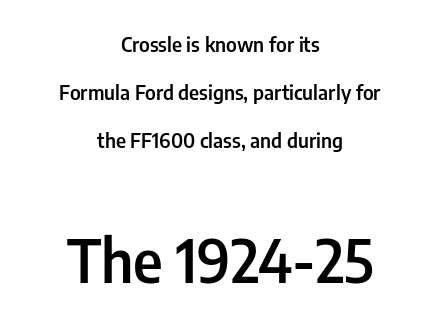
Is the letter spacing exaggerated? No — it looks like the ordinary default. Any mark beneath the type? The region is blank. The face used here is proportionally spaced, like ordinary book or web type. Which margin do the lines hug? Neither — every line sits in the middle. Is the type bold? Partly — it's a semibold, heavier than regular but not fully bold. This sample uses a sans-serif face.
